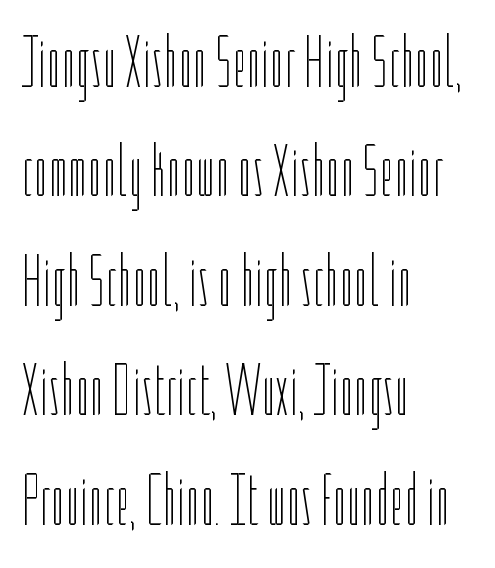
Beneath every word, the page is bare. Italic? Not at all — the glyphs are vertical. If you measured baseline to baseline, you'd find a middling distance. The passage shown has conventional tracking throughout. The rag falls on the right side of this text block.
